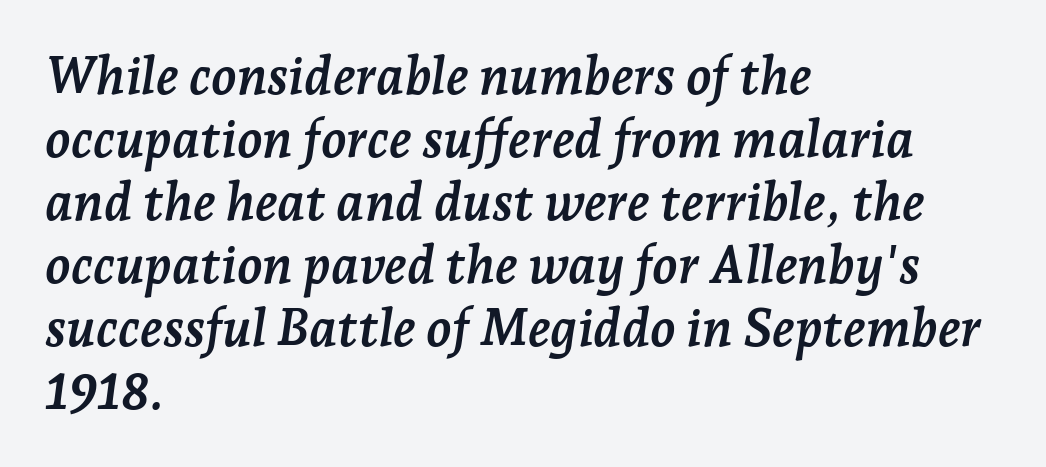
A typesetter would call this proportional, since set widths differ per character. Teacher's note: observe the even left margin — that is flush-left alignment. A serif font was chosen for this passage. Descenders hang freely into open space. Glyph-to-glyph distance matches everyday printed text.
